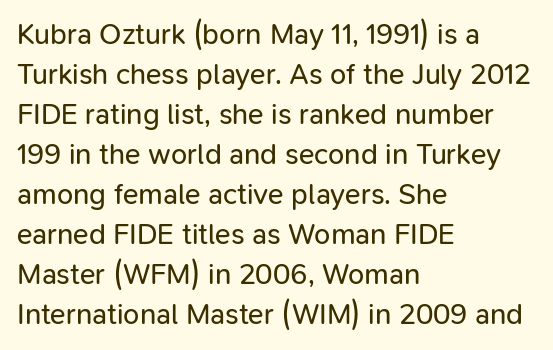
Q: Is the text bold? A: No.
Q: Is the text italic (slanted)? A: No, it is upright.
Q: Is the typeface a serif or a sans-serif typeface? A: Sans-serif.
Q: Is the text underlined? A: No.
Q: How is the paragraph aligned? A: Left-aligned.
Q: Is the spacing between letters normal or unusually wide? A: Normal.
Q: Is the spacing between lines tight, normal or loose? A: Normal.
Q: Width (condensed, normal, or wide)? A: Normal.
Q: Stroke contrast? A: Low.
Q: x-height? A: Medium.
Q: Monospaced? A: No.
